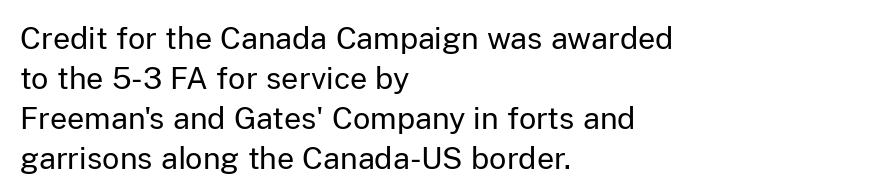
The image shows 30 px regular-weight sans-serif type, upright; set left-aligned, normal line spacing (1.33x), normal letter spacing, not underlined; low stroke contrast and a medium x-height.
